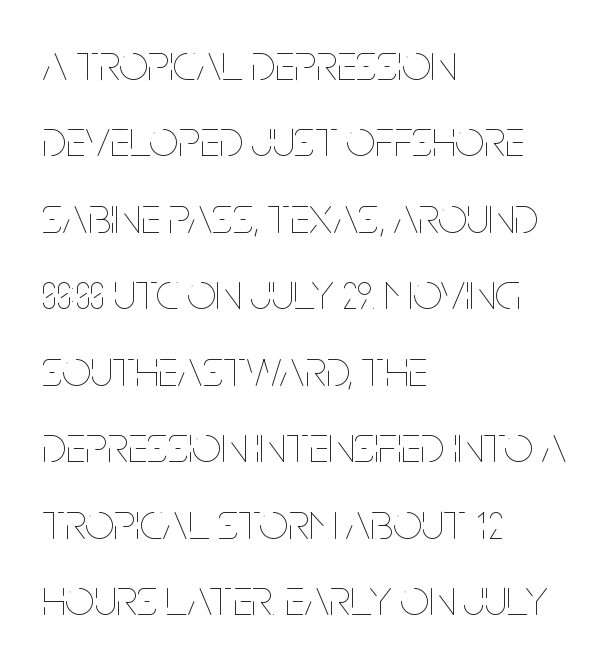
The weight tops out at a normal text grade. Alignment: flush left. The passage shown is typed in a proportional face where columns would drift. Students, note that the glyphs here touch the page at normal intervals. The area under the type is left untouched.
